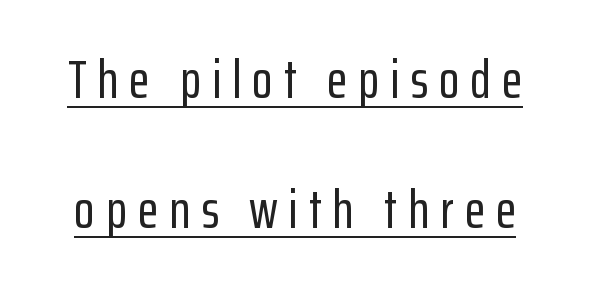
The image shows 54 px condensed sans-serif type, upright; set loose line spacing (2.4x), unusually wide letter spacing (+0.2 em), underlined; low stroke contrast and a medium x-height.
